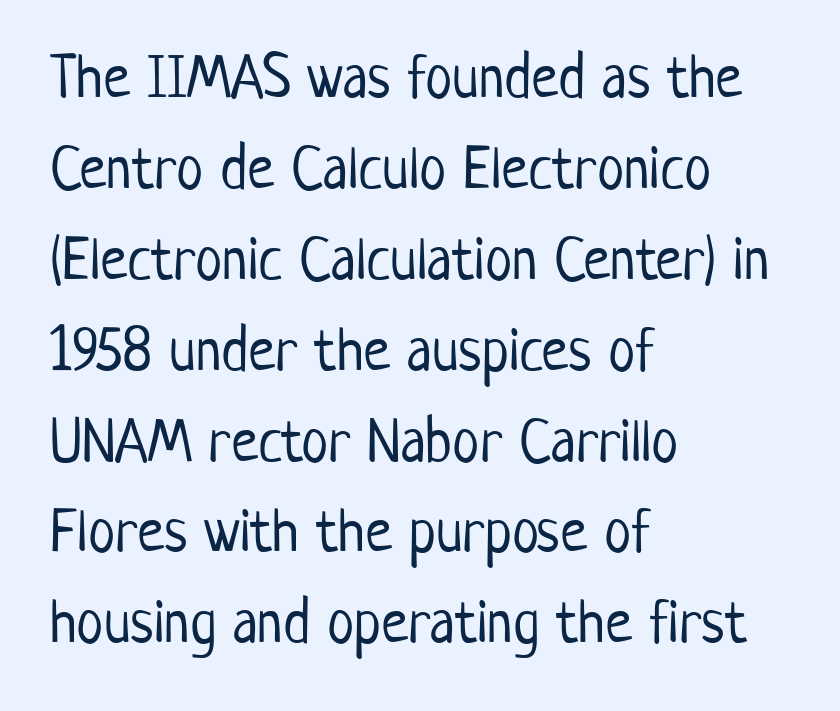
The image shows 61 px light, condensed sans-serif type, upright; set left-aligned, normal line spacing (1.49x), normal letter spacing, not underlined; low stroke contrast and a medium x-height.
